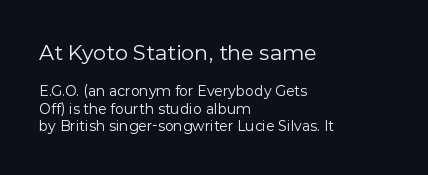
Q: Is the text bold? A: No.
Q: Is the text italic (slanted)? A: No, it is upright.
Q: Is the text underlined? A: No.
Q: How is the paragraph aligned? A: Left-aligned.
Q: Is the spacing between letters normal or unusually wide? A: Normal.
Q: Is the spacing between lines tight, normal or loose? A: Normal.
Q: Which block of text is set in a larger size, the first (top) or the second (bottom)? A: The first (top) one.
